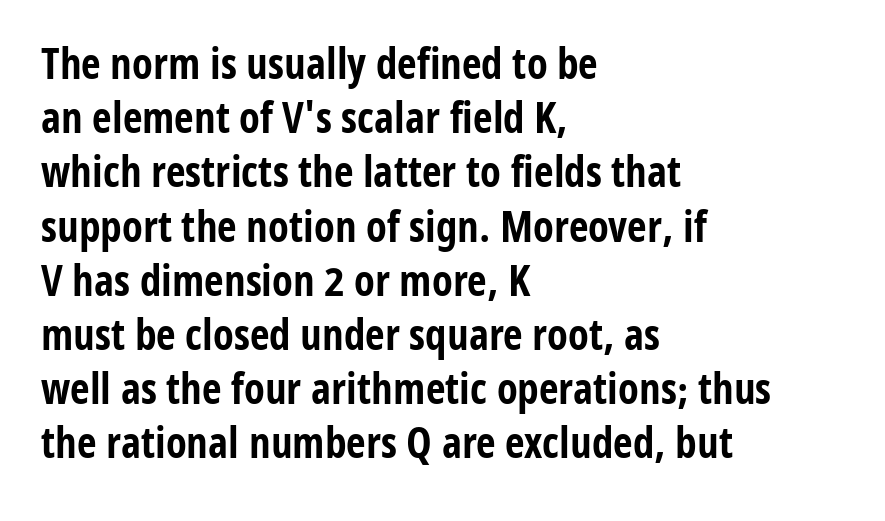
{"serif": "no", "italic": "no", "bold": "yes", "weight": "bold", "width": "condensed", "stroke_contrast": "low", "x_height": "medium", "monospaced": "no", "underline": "no", "align": "left", "line_spacing": "normal", "line_spacing_ratio": 1.26, "letter_spacing": "normal", "letter_spacing_em": 0.0, "glyph_px": 43}
